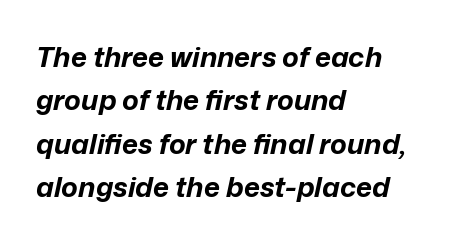
{"italic": "yes", "lean": "right", "slant_degrees": 12, "bold": "yes", "weight": "bold", "width": "normal", "stroke_contrast": "low", "x_height": "medium", "monospaced": "no", "underline": "no", "align": "left", "line_spacing": "normal", "line_spacing_ratio": 1.55, "letter_spacing": "normal", "letter_spacing_em": 0.0, "glyph_px": 28}
